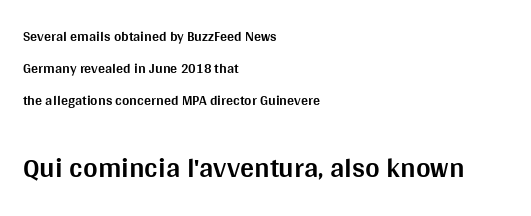
The letters stand upright; this is a roman face. The vertical gap from one line to the next is large. This is sans-serif lettering, the kind often seen on screens and signage. Typographic density is high because the face is bold. Check the space under the baseline: it is left empty. This rendering leaves character spacing at its baseline value.
